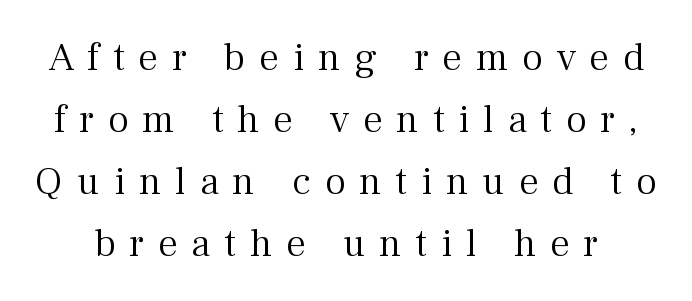
The image shows 40 px light serif type, upright; set normal line spacing (1.55x), unusually wide letter spacing (+0.34 em), not underlined; medium stroke contrast and a medium x-height.
